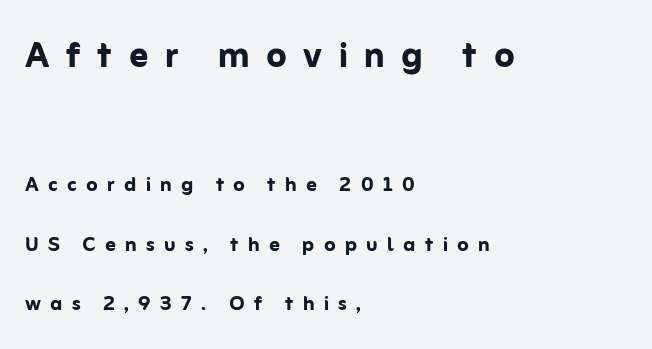
Q: Is the text bold? A: Yes.
Q: Is the text italic (slanted)? A: No, it is upright.
Q: Is the typeface a serif or a sans-serif typeface? A: Sans-serif.
Q: Is the text underlined? A: No.
Q: How is the paragraph aligned? A: Left-aligned.
Q: Is the spacing between letters normal or unusually wide? A: Unusually wide.
Q: Is the spacing between lines tight, normal or loose? A: Loose.
Q: Which block of text is set in a larger size, the first (top) or the second (bottom)? A: The first (top) one.
Q: Width (condensed, normal, or wide)? A: Normal.
Q: Stroke contrast? A: Low.
Q: x-height? A: Medium.
Q: Monospaced? A: No.
